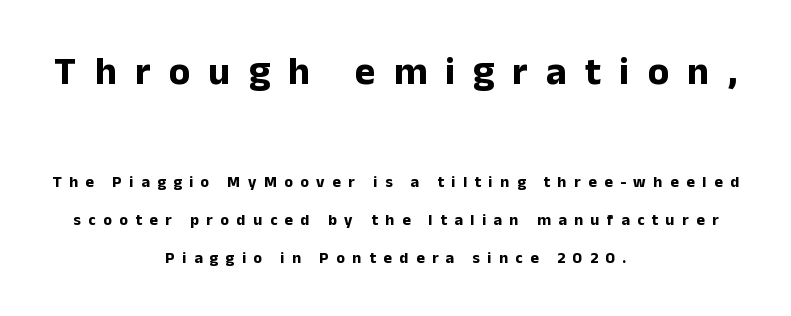
Does the copy run flush right? No — it is centered line by line. The face used here is a sans, in the tradition of grotesques and geometrics. Caption: expanded tracking, letters set apart. Typesetter's note: full bold, strokes at maximum text heaviness. Widely set lines give the paragraph a tall, airy silhouette.
